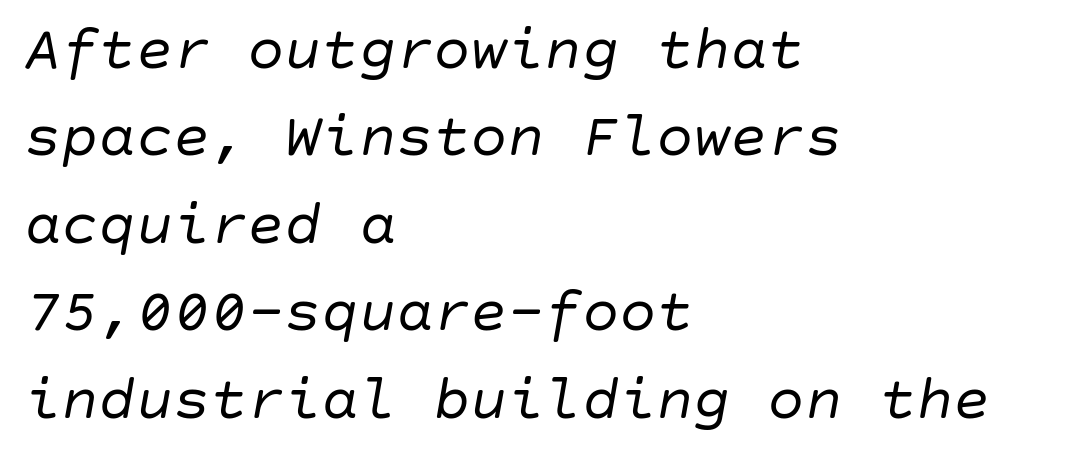
{"italic": "yes", "lean": "right", "slant_degrees": 10, "bold": "no", "weight": "regular", "width": "normal", "stroke_contrast": "low", "x_height": "large", "underline": "no", "align": "left", "line_spacing": "normal", "line_spacing_ratio": 1.41, "letter_spacing": "normal", "letter_spacing_em": 0.0, "glyph_px": 62}
